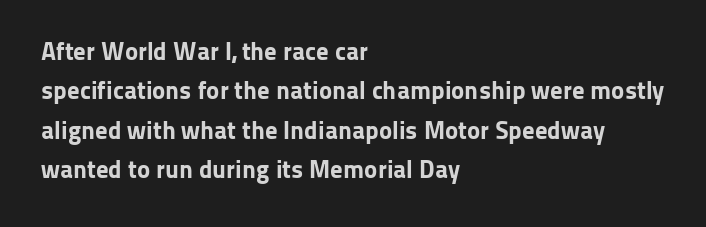
Q: Is the text bold? A: Yes.
Q: Is the text italic (slanted)? A: No, it is upright.
Q: Is the text underlined? A: No.
Q: How is the paragraph aligned? A: Left-aligned.
Q: Is the spacing between letters normal or unusually wide? A: Normal.
Q: Is the spacing between lines tight, normal or loose? A: Normal.
